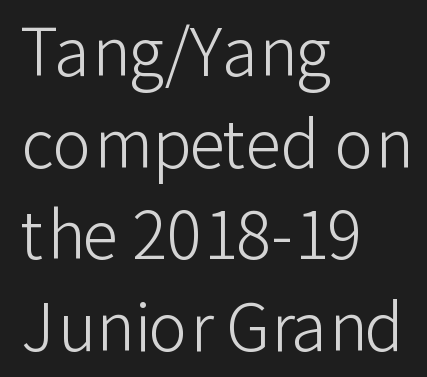
{"serif": "no", "italic": "no", "bold": "no", "weight": "light", "width": "normal", "stroke_contrast": "low", "x_height": "medium", "monospaced": "no", "underline": "no", "align": "left", "line_spacing": "normal", "line_spacing_ratio": 1.41, "letter_spacing": "normal", "letter_spacing_em": 0.0, "glyph_px": 65}
